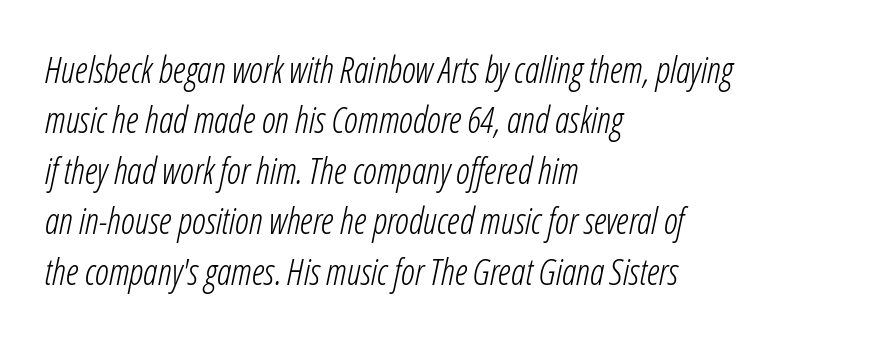
The image shows 36 px light, condensed type, italic (leaning right); set left-aligned, normal line spacing (1.4x), normal letter spacing, not underlined; low stroke contrast and a medium x-height.
